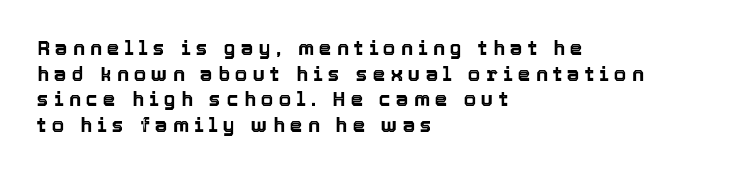
The image shows 20 px text type, upright; set left-aligned, normal line spacing (1.28x), unusually wide letter spacing (+0.26 em), not underlined.
